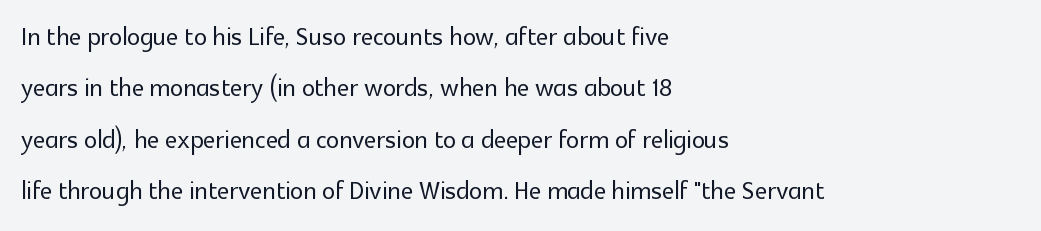
The image shows 33 px sans-serif type, upright; set left-aligned, normal line spacing (1.56x), normal letter spacing, not underlined; a medium x-height.
